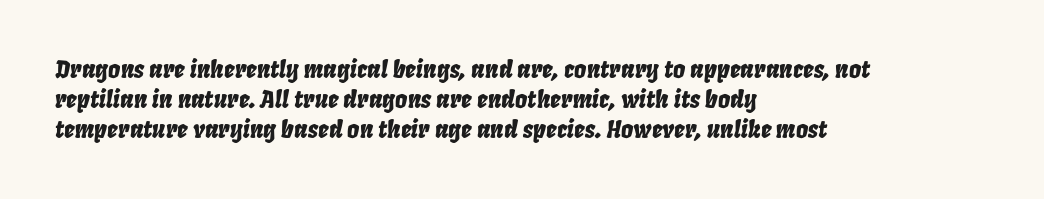
Q: Is the text italic (slanted)? A: Yes, it leans right by about 8 degrees.
Q: Is the text underlined? A: No.
Q: How is the paragraph aligned? A: Left-aligned.
Q: Is the spacing between letters normal or unusually wide? A: Normal.
